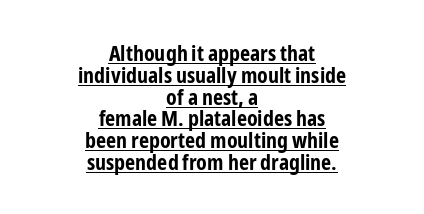
The line-height multiplier appears low, near solid setting. Both edges are ragged and mirror each other, which tells us the setting is centered. The specimen includes a rule beneath the text block's lines. I'd describe the lettering as bold — thick and assertive.
